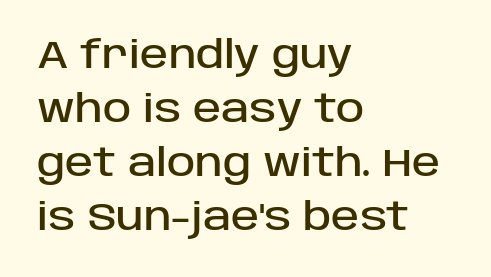
{"serif": "no", "italic": "no", "width": "normal", "stroke_contrast": "low", "x_height": "large", "monospaced": "no", "underline": "no", "align": "left", "line_spacing": "normal", "line_spacing_ratio": 1.42, "letter_spacing": "normal", "letter_spacing_em": 0.0, "glyph_px": 38}
